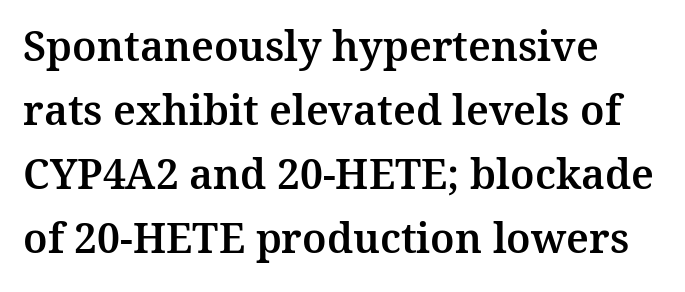
Q: Is the text italic (slanted)? A: No, it is upright.
Q: Is the typeface a serif or a sans-serif typeface? A: Serif.
Q: Is the text underlined? A: No.
Q: Is the spacing between letters normal or unusually wide? A: Normal.
Q: Is the spacing between lines tight, normal or loose? A: Normal.
Q: Width (condensed, normal, or wide)? A: Normal.
Q: Stroke contrast? A: Medium.
Q: x-height? A: Medium.
Q: Monospaced? A: No.
